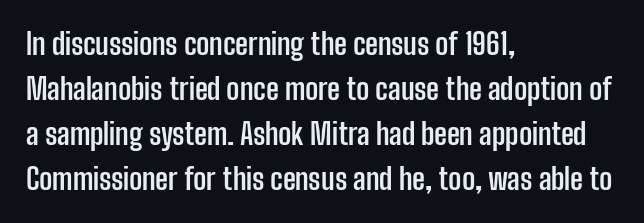
{"serif": "no", "italic": "no", "bold": "yes", "weight": "semibold", "width": "condensed", "stroke_contrast": "low", "x_height": "medium", "monospaced": "no", "underline": "no", "align": "left", "line_spacing": "normal", "line_spacing_ratio": 1.55, "letter_spacing": "normal", "letter_spacing_em": 0.0, "glyph_px": 29}
